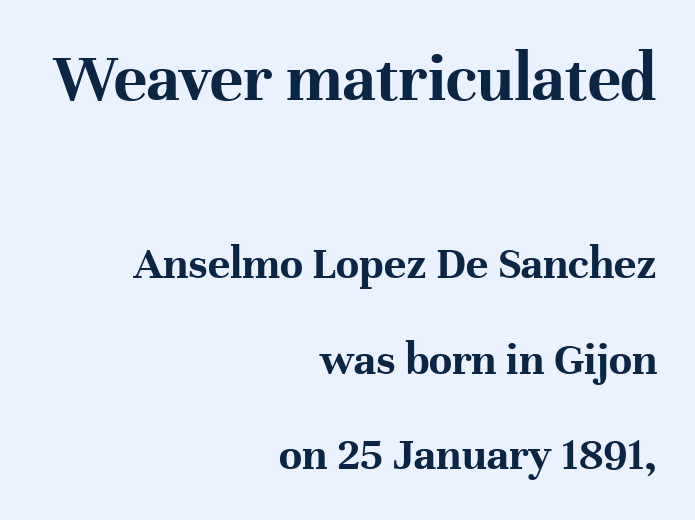
The passage shown has conventional tracking throughout. Notice how the passage keeps a crisp vertical edge on the right only. A typesetter would call this proportional, since set widths differ per character. The typesetting leans heavy: a genuine bold.
